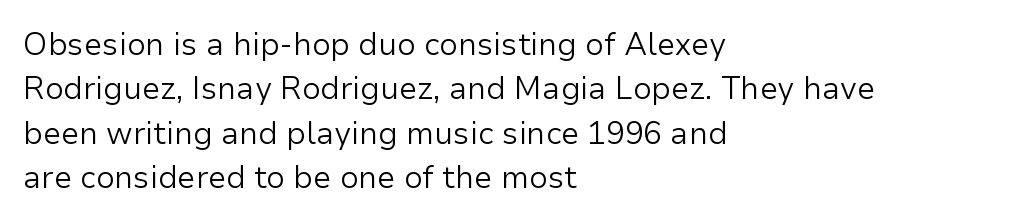
The image shows 31 px light sans-serif type, upright; set left-aligned, normal line spacing (1.43x), normal letter spacing, not underlined; low stroke contrast and a medium x-height.
